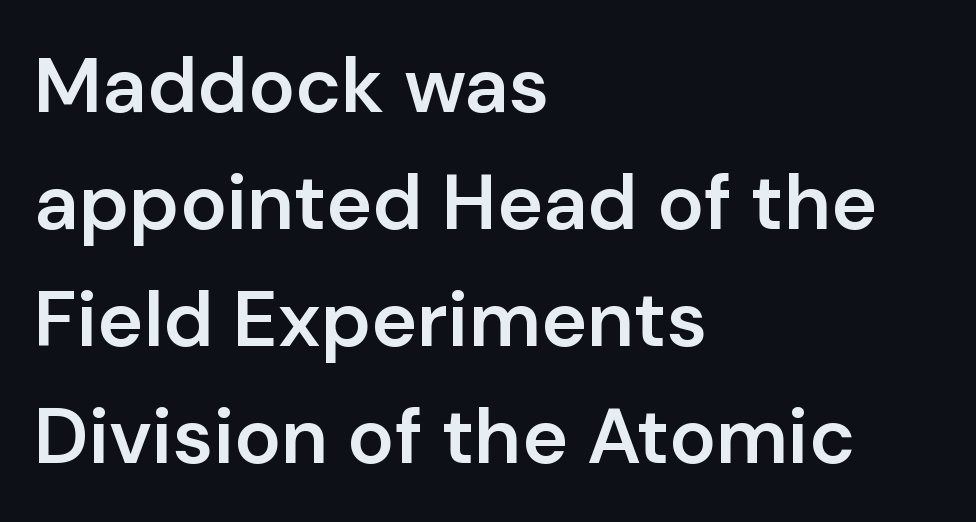
{"serif": "no", "italic": "no", "bold": "semi", "weight": "semibold", "width": "normal", "stroke_contrast": "low", "x_height": "medium", "monospaced": "no", "underline": "no", "align": "left", "line_spacing": "normal", "line_spacing_ratio": 1.5, "letter_spacing": "normal", "letter_spacing_em": 0.0, "glyph_px": 78}
